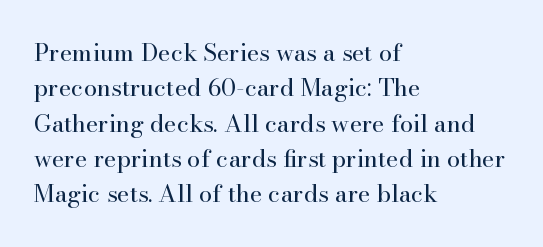
Q: Is the text bold? A: No.
Q: Is the text italic (slanted)? A: No, it is upright.
Q: Is the text underlined? A: No.
Q: How is the paragraph aligned? A: Left-aligned.
Q: Is the spacing between letters normal or unusually wide? A: Normal.
Q: Is the spacing between lines tight, normal or loose? A: Normal.
